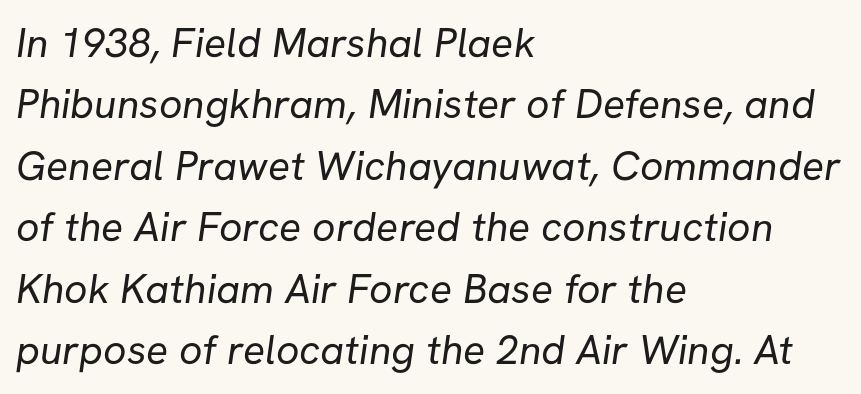
The image shows 41 px regular-weight sans-serif type; set left-aligned, normal line spacing (1.5x), normal letter spacing, not underlined; low stroke contrast and a medium x-height.
